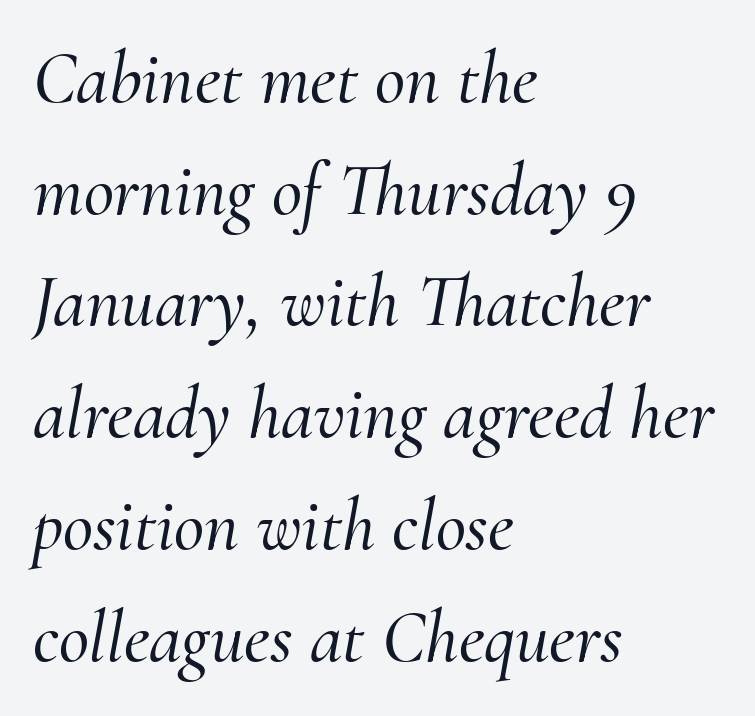
The paragraph has a hard left edge and a soft right edge. The tracking reads as untouched default to a designer's eye. Each letter keeps its own natural width here, so spacing adapts to shape. Underline: absent. The typography opts for an oblique posture over an upright one.
